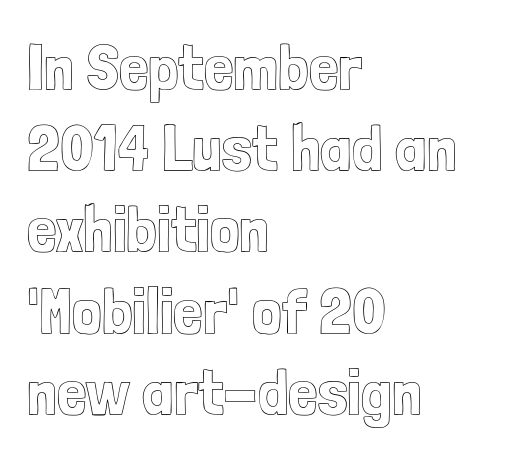
Q: Is the text italic (slanted)? A: No, it is upright.
Q: Is the text underlined? A: No.
Q: How is the paragraph aligned? A: Left-aligned.
Q: Is the spacing between letters normal or unusually wide? A: Normal.
Q: Width (condensed, normal, or wide)? A: Condensed.
Q: x-height? A: Medium.
Q: Monospaced? A: No.
